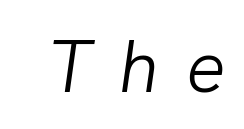
The image shows 74 px light type, italic (leaning right); set unusually wide letter spacing (+0.37 em), not underlined; low stroke contrast and a medium x-height.
